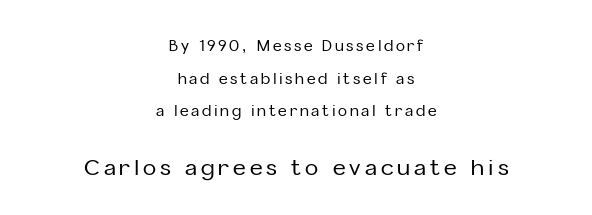
What's the leading like? Stretched, with rows far apart. Between these two stacked blocks, the lower one wins on size. The type sits square on the baseline with zero lean. Every row of glyphs is offset so its center matches the block's center. The specimen omits any rule beneath the text block's lines.
